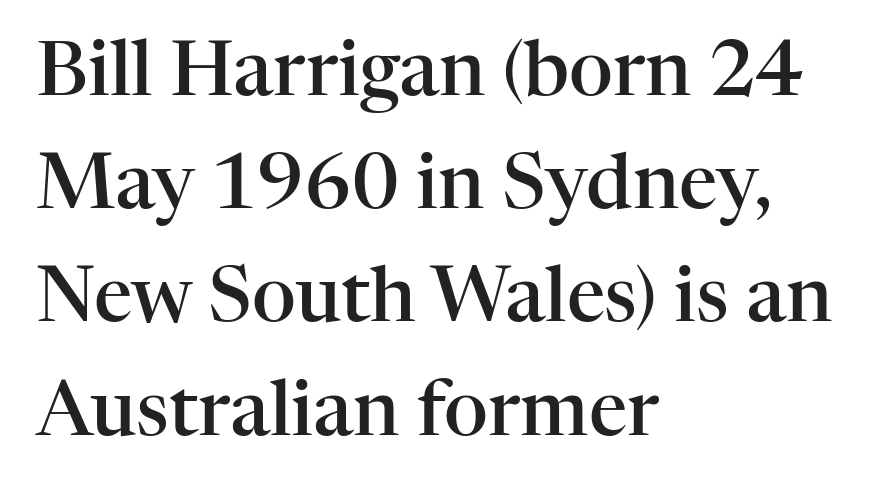
Short note: letters normally spaced. The rendering shows small feet on the letterforms — a serif design. Is there much room between lines? A standard amount, neither cramped nor airy. Lines of text with bare space underneath.
